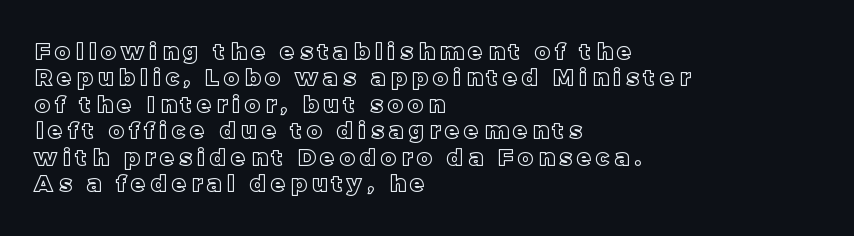
You could only call the tracking loose — the letters float apart. The designer dialed line spacing down below the default. Rendered with straight, roman letterforms. Every row of glyphs begins at an identical x-position on the left.
